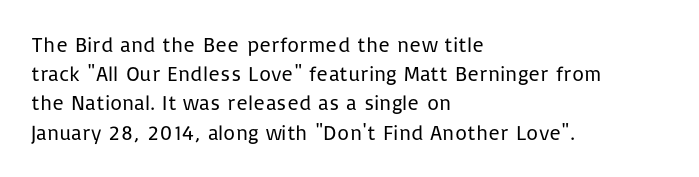
Tracking here is standard; glyphs follow each other at the usual distance. Heft: none added — not bold. These lines are set flush left with a ragged right edge. The letters stand straight up with perfectly vertical stems. Has an underline been added? It has not.
